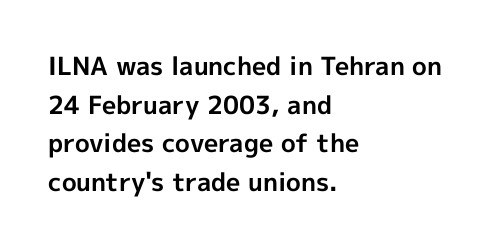
The image shows 25 px bold type, upright; set left-aligned, normal line spacing (1.55x), normal letter spacing, not underlined.
